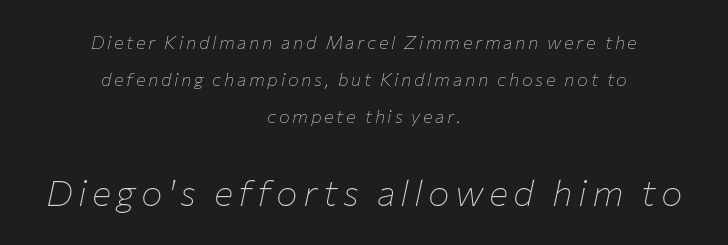
Which chunk is bigger? The second one — the bottom block dwarfs the top. Varying glyph widths throughout — classic text-font behaviour. If you drew a line through each stem, it would be angled. Every row of glyphs is offset so its center matches the block's center. The letters look calm and open, with moderate or lighter stems.
